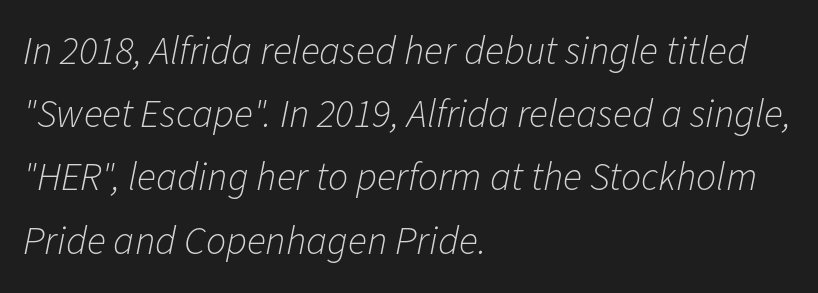
Q: Is the text bold? A: No.
Q: Is the text italic (slanted)? A: Yes, it leans right by about 11 degrees.
Q: Is the text underlined? A: No.
Q: How is the paragraph aligned? A: Left-aligned.
Q: Is the spacing between letters normal or unusually wide? A: Normal.
Q: Is the spacing between lines tight, normal or loose? A: Normal.
Q: Width (condensed, normal, or wide)? A: Normal.
Q: Stroke contrast? A: Low.
Q: x-height? A: Medium.
Q: Monospaced? A: No.
